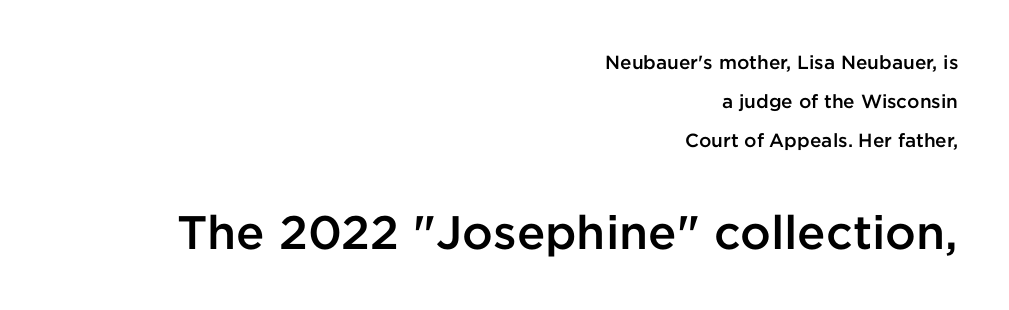
{"serif": "no", "italic": "no", "bold": "semi", "weight": "semibold", "width": "normal", "stroke_contrast": "low", "x_height": "medium", "monospaced": "no", "underline": "no", "align": "right", "line_spacing": "loose", "line_spacing_ratio": 2.04, "letter_spacing": "normal", "letter_spacing_em": 0.0, "larger_block": "second", "size_ratio": 2.47, "glyph_px": 47}
